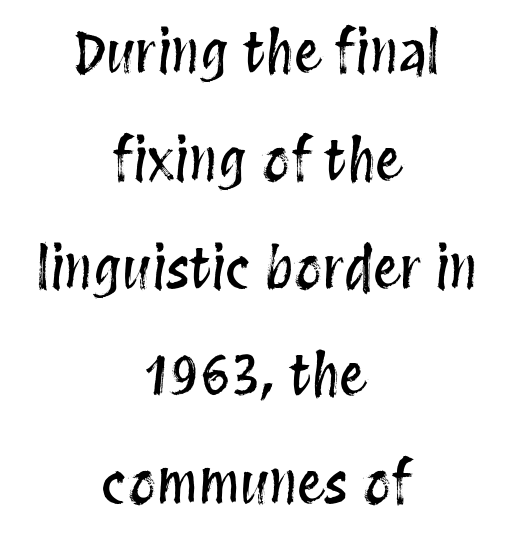
Think of a printed novel: that variable character pitch is what you see here. Neither beginnings nor endings align; midpoints do. You could fit nearly another row in the gap between these rows. Vertical strokes here are truly vertical.
